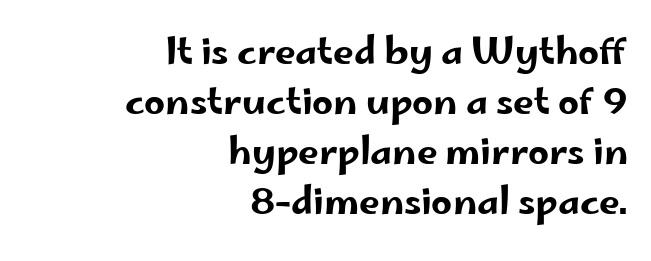
Q: Is the text italic (slanted)? A: No, it is upright.
Q: Is the typeface a serif or a sans-serif typeface? A: Sans-serif.
Q: Is the text underlined? A: No.
Q: How is the paragraph aligned? A: Right-aligned.
Q: Is the spacing between letters normal or unusually wide? A: Normal.
Q: Is the spacing between lines tight, normal or loose? A: Normal.
Q: Width (condensed, normal, or wide)? A: Wide.
Q: Stroke contrast? A: Low.
Q: x-height? A: Small.
Q: Monospaced? A: No.
